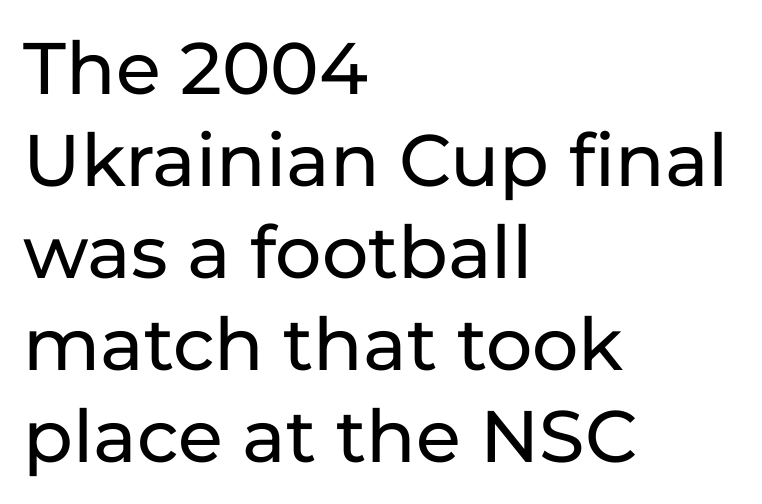
Q: Is the text italic (slanted)? A: No, it is upright.
Q: Is the typeface a serif or a sans-serif typeface? A: Sans-serif.
Q: Is the text underlined? A: No.
Q: How is the paragraph aligned? A: Left-aligned.
Q: Is the spacing between letters normal or unusually wide? A: Normal.
Q: Is the spacing between lines tight, normal or loose? A: Normal.
Q: Width (condensed, normal, or wide)? A: Normal.
Q: Stroke contrast? A: Low.
Q: x-height? A: Medium.
Q: Monospaced? A: No.
